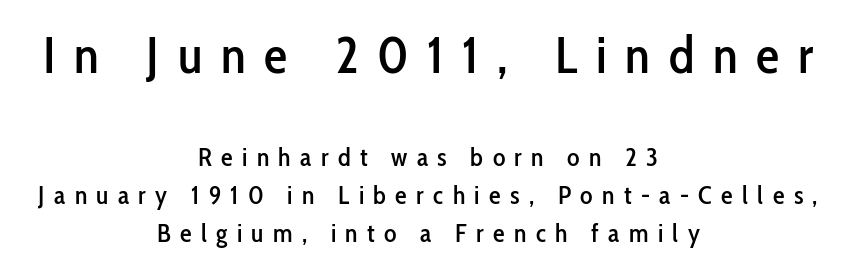
Q: Is the text italic (slanted)? A: No, it is upright.
Q: Is the typeface a serif or a sans-serif typeface? A: Sans-serif.
Q: Is the text underlined? A: No.
Q: How is the paragraph aligned? A: Centered.
Q: Is the spacing between letters normal or unusually wide? A: Unusually wide.
Q: Is the spacing between lines tight, normal or loose? A: Normal.
Q: Which block of text is set in a larger size, the first (top) or the second (bottom)? A: The first (top) one.
Q: Width (condensed, normal, or wide)? A: Condensed.
Q: Stroke contrast? A: Low.
Q: x-height? A: Medium.
Q: Monospaced? A: No.
